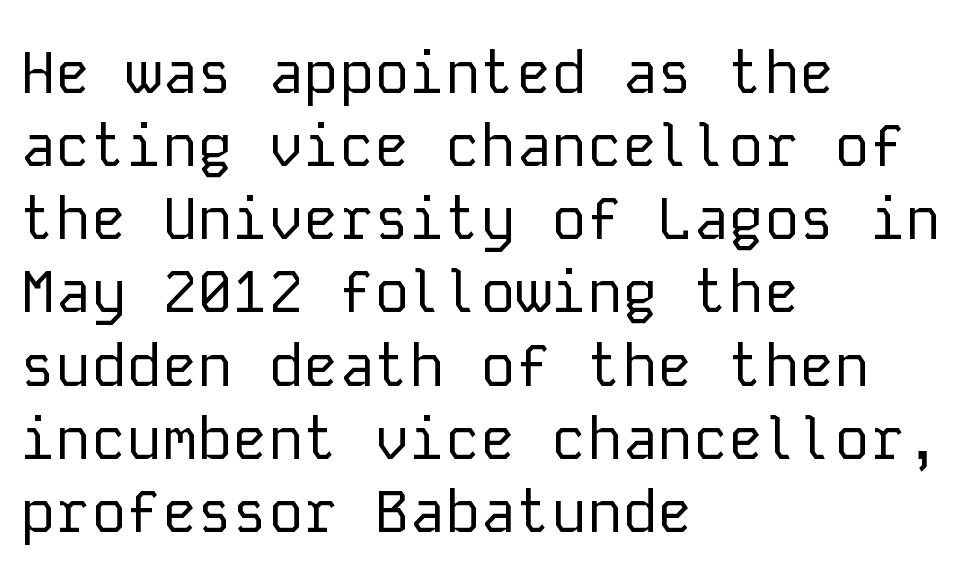
{"serif": "no", "italic": "no", "bold": "no", "weight": "regular", "width": "normal", "stroke_contrast": "low", "x_height": "medium", "monospaced": "yes", "underline": "no", "align": "left", "line_spacing_ratio": 1.24, "letter_spacing": "normal", "letter_spacing_em": 0.0, "glyph_px": 59}
